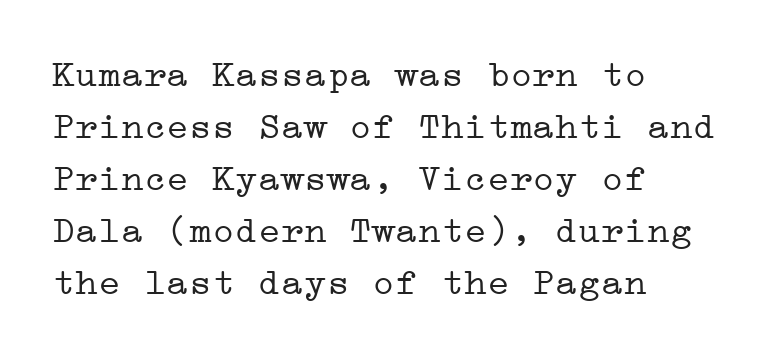
The image shows 38 px light, wide serif type, upright; set left-aligned, normal line spacing (1.37x), normal letter spacing, not underlined; low stroke contrast and a medium x-height.
